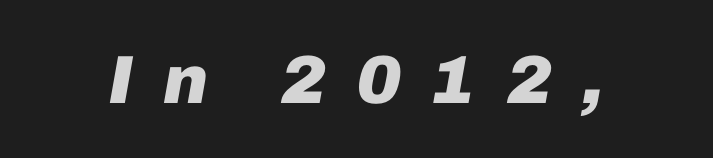
Q: Is the text bold? A: Yes.
Q: Is the text italic (slanted)? A: Yes, it leans right by about 10 degrees.
Q: Is the text underlined? A: No.
Q: Is the spacing between letters normal or unusually wide? A: Unusually wide.
Q: Width (condensed, normal, or wide)? A: Normal.
Q: Stroke contrast? A: Low.
Q: x-height? A: Medium.
Q: Monospaced? A: No.
